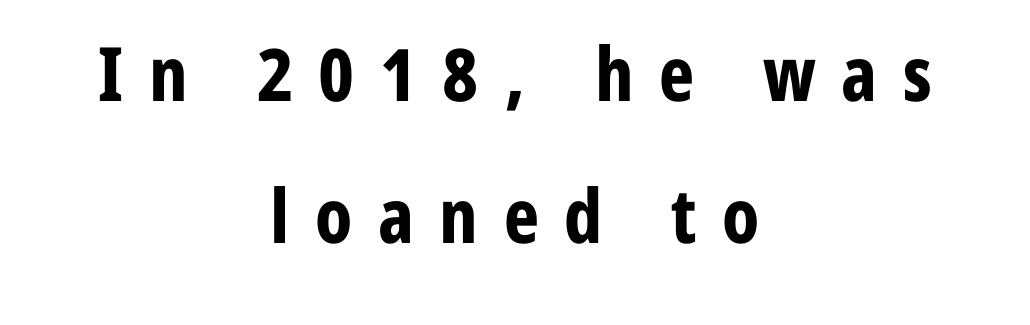
One-word summary of the alignment: center. This rendering widens character spacing well past its baseline value. These lines stand farther apart than default settings would place them. The rendering uses a bold face; every stroke is thick and dark. Think of a printed novel: that variable character pitch is what you see here. The gap between lines stays unmarked.
